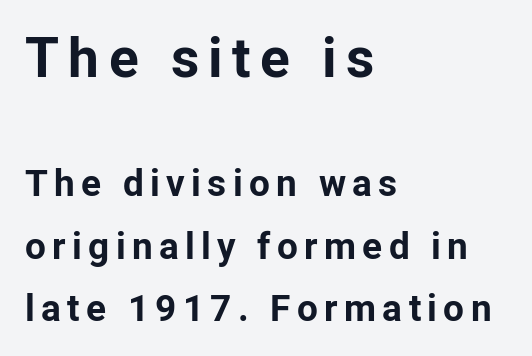
Q: Is the text bold? A: Yes.
Q: Is the text italic (slanted)? A: No, it is upright.
Q: Is the typeface a serif or a sans-serif typeface? A: Sans-serif.
Q: Is the text underlined? A: No.
Q: How is the paragraph aligned? A: Left-aligned.
Q: Is the spacing between lines tight, normal or loose? A: Normal.
Q: Which block of text is set in a larger size, the first (top) or the second (bottom)? A: The first (top) one.
Q: Width (condensed, normal, or wide)? A: Normal.
Q: Stroke contrast? A: Low.
Q: x-height? A: Medium.
Q: Monospaced? A: No.
